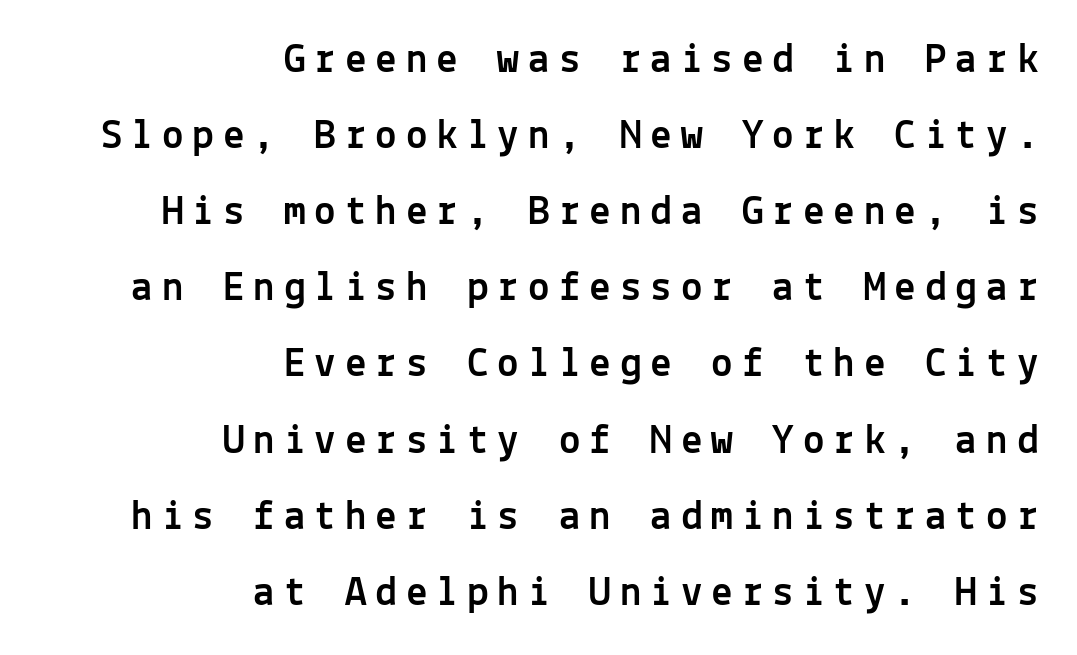
Q: Is the text italic (slanted)? A: No, it is upright.
Q: Is the typeface a serif or a sans-serif typeface? A: Sans-serif.
Q: Is the text underlined? A: No.
Q: How is the paragraph aligned? A: Right-aligned.
Q: Is the spacing between letters normal or unusually wide? A: Unusually wide.
Q: Width (condensed, normal, or wide)? A: Normal.
Q: x-height? A: Medium.
Q: Monospaced? A: Yes.
